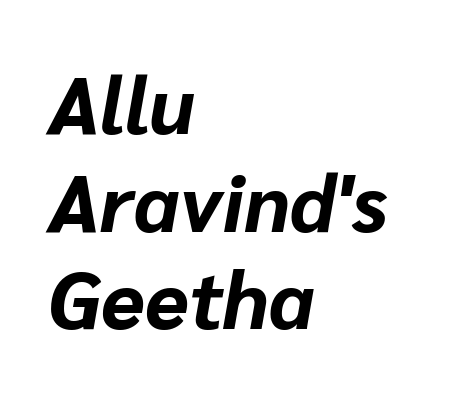
{"italic": "yes", "lean": "right", "slant_degrees": 10, "bold": "yes", "weight": "bold", "width": "normal", "stroke_contrast": "low", "x_height": "medium", "monospaced": "no", "underline": "no", "align": "left", "line_spacing_ratio": 1.22, "letter_spacing": "normal", "letter_spacing_em": 0.0, "glyph_px": 80}
